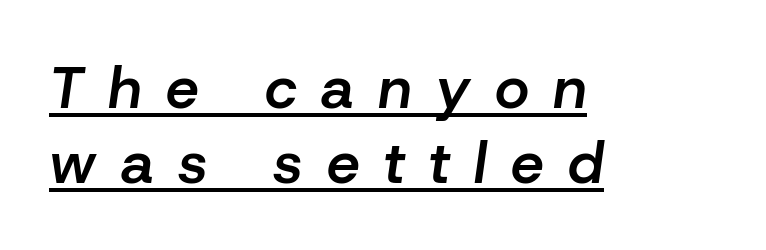
Q: Is the text bold? A: Semi-bold.
Q: Is the text italic (slanted)? A: Yes, it leans right by about 8 degrees.
Q: Is the text underlined? A: Yes.
Q: How is the paragraph aligned? A: Left-aligned.
Q: Is the spacing between letters normal or unusually wide? A: Unusually wide.
Q: Is the spacing between lines tight, normal or loose? A: Normal.
Q: Width (condensed, normal, or wide)? A: Normal.
Q: Stroke contrast? A: Low.
Q: x-height? A: Medium.
Q: Monospaced? A: No.
